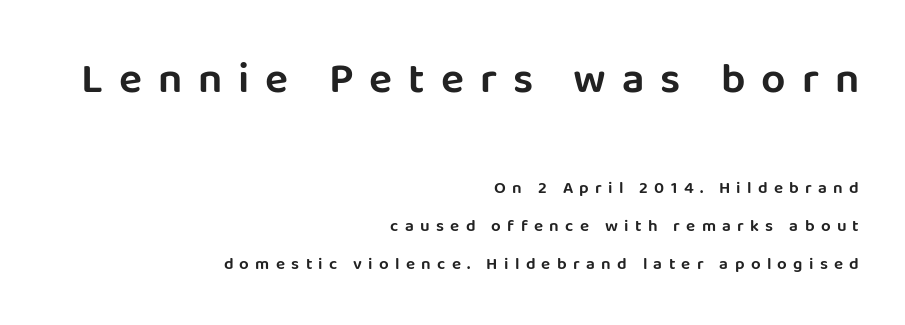
The image shows 43 px sans-serif type, upright; set right-aligned, loose line spacing (2.21x), unusually wide letter spacing (+0.37 em), not underlined; the first (top) block is 2.53x larger; low stroke contrast and a large x-height.
